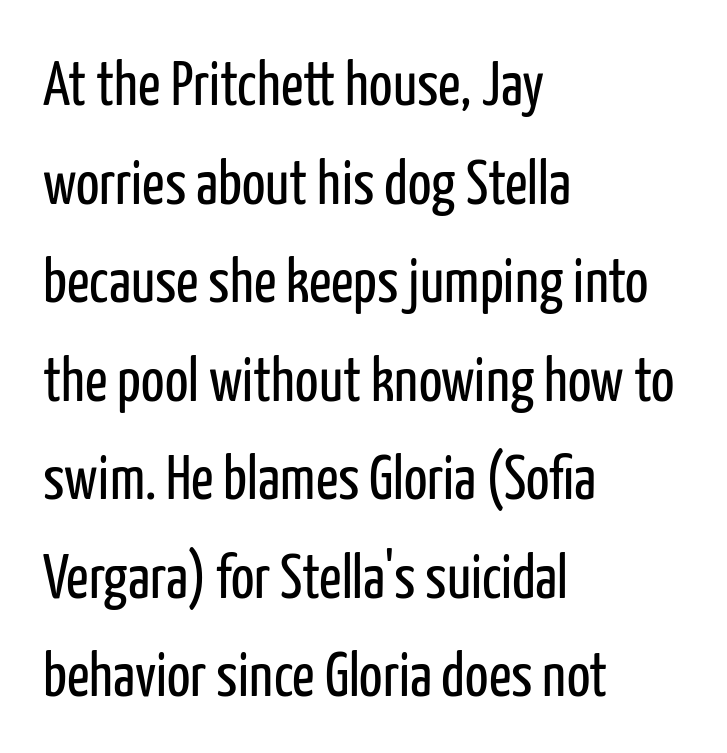
Q: Is the text bold? A: No.
Q: Is the text italic (slanted)? A: No, it is upright.
Q: Is the typeface a serif or a sans-serif typeface? A: Sans-serif.
Q: Is the text underlined? A: No.
Q: How is the paragraph aligned? A: Left-aligned.
Q: Is the spacing between letters normal or unusually wide? A: Normal.
Q: Is the spacing between lines tight, normal or loose? A: Normal.
Q: Width (condensed, normal, or wide)? A: Condensed.
Q: Stroke contrast? A: Low.
Q: x-height? A: Medium.
Q: Monospaced? A: No.
